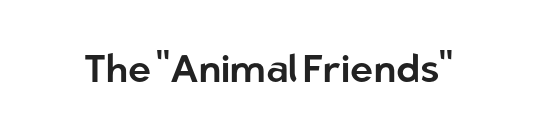
Q: Is the text italic (slanted)? A: No, it is upright.
Q: Is the typeface a serif or a sans-serif typeface? A: Sans-serif.
Q: Is the text underlined? A: No.
Q: Is the spacing between letters normal or unusually wide? A: Normal.
Q: Width (condensed, normal, or wide)? A: Normal.
Q: Stroke contrast? A: Low.
Q: x-height? A: Medium.
Q: Monospaced? A: No.
